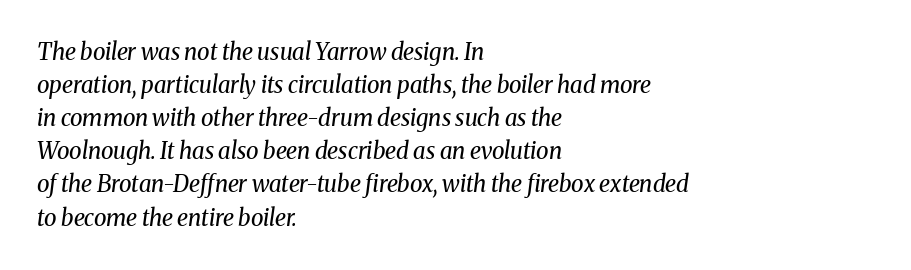
Teacher's note: observe the even left margin — that is flush-left alignment. The letterforms sit shoulder to shoulder at normal distance. The weight would be labelled regular, book, light, or lighter still. These lines were composed using italics. Evenly set lines give the paragraph a standard silhouette.
